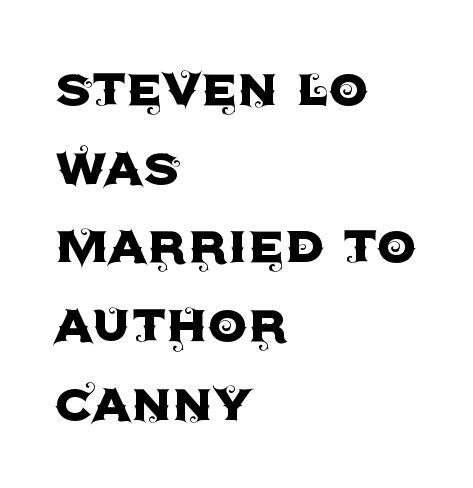
{"serif": "no", "italic": "no", "width": "normal", "x_height": "large", "monospaced": "no", "underline": "no", "align": "left", "line_spacing": "normal", "line_spacing_ratio": 1.25, "letter_spacing": "normal", "letter_spacing_em": 0.0, "glyph_px": 63}
